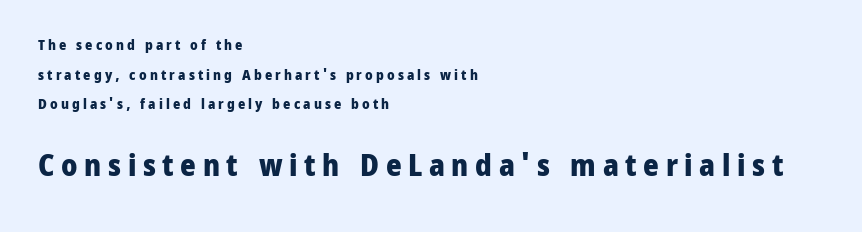
If you squint, the bottom block still reads clearly — it's the larger of the two. Set as a true bold cut, around the 700 mark. The designer dialed line spacing up above the default. Is this a fixed-width face? No — the glyphs have proportional, varying widths. Has an underline been added? It has not.
